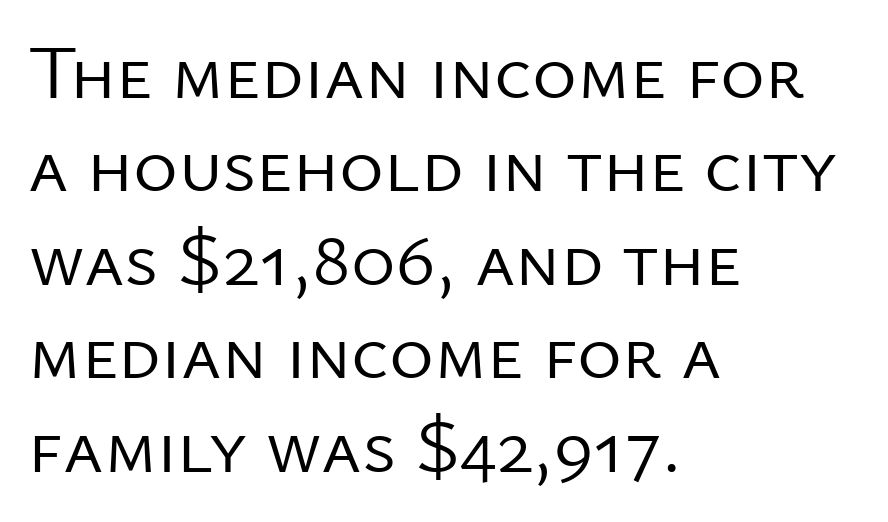
{"serif": "no", "italic": "no", "bold": "no", "weight": "regular", "width": "normal", "stroke_contrast": "low", "x_height": "medium", "monospaced": "no", "underline": "no", "align": "left", "line_spacing_ratio": 1.23, "letter_spacing": "normal", "letter_spacing_em": 0.0, "glyph_px": 76}
